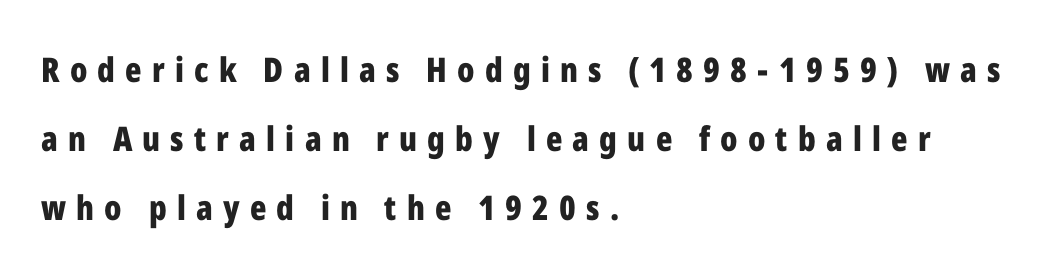
{"serif": "no", "italic": "no", "bold": "yes", "weight": "bold", "width": "condensed", "stroke_contrast": "low", "x_height": "medium", "monospaced": "no", "underline": "no", "align": "left", "line_spacing": "loose", "line_spacing_ratio": 2.03, "letter_spacing": "wide", "letter_spacing_em": 0.3, "glyph_px": 34}
